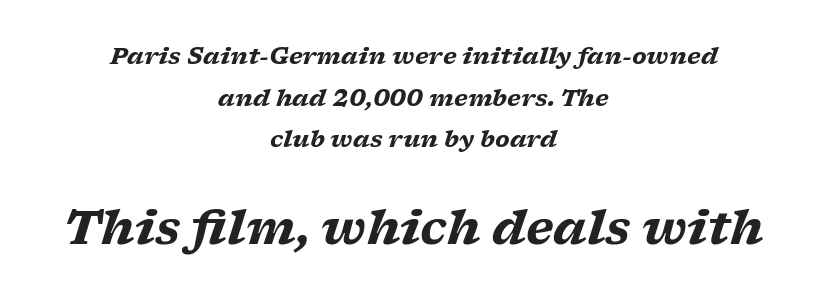
{"serif": "yes", "italic": "yes", "lean": "right", "slant_degrees": 17, "bold": "yes", "weight": "heavy", "width": "wide", "stroke_contrast": "low", "x_height": "medium", "monospaced": "no", "underline": "no", "align": "center", "line_spacing_ratio": 1.81, "letter_spacing": "normal", "letter_spacing_em": 0.0, "larger_block": "second", "size_ratio": 2.0, "glyph_px": 46}
